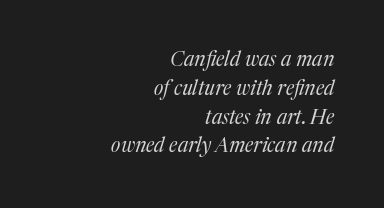
{"italic": "yes", "lean": "right", "slant_degrees": 17, "bold": "no", "underline": "no", "align": "right", "line_spacing": "normal", "line_spacing_ratio": 1.44, "letter_spacing": "normal", "letter_spacing_em": 0.0, "glyph_px": 20}
